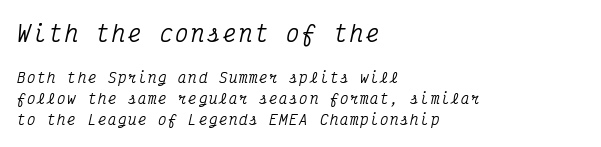
Unmarked baselines from the first word to the last. The designer gave the opening block more size than the closing block. A typesetter would mark this as italic. Notice how descenders clear the ascenders below comfortably — that's standard leading. The lines are quadded left.
